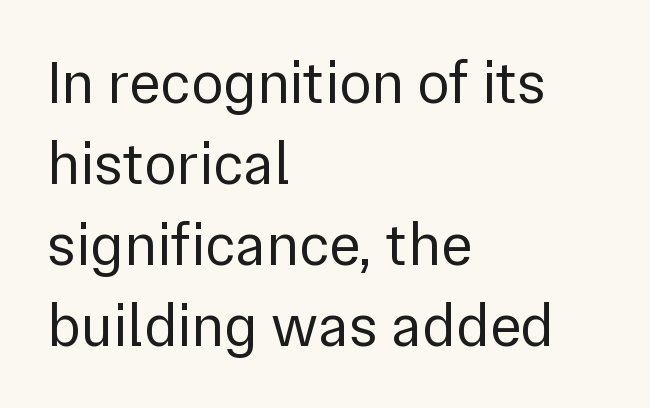
Each letter's strokes conclude bluntly, with no projecting serifs. Think standard paragraph weight, or any step lighter than that. Nobody drew a line under any word here. Standard letterfit; no display-style spreading of the glyphs. The rendering anchors every line to the left-hand side. This sample uses an upright cut, with every glyph sitting square on the baseline.
